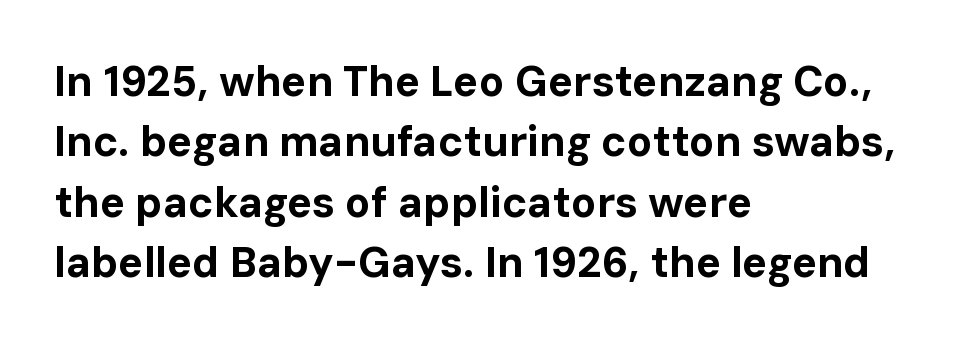
{"serif": "no", "italic": "no", "bold": "yes", "weight": "bold", "width": "normal", "stroke_contrast": "low", "x_height": "medium", "monospaced": "no", "underline": "no", "align": "left", "line_spacing": "normal", "line_spacing_ratio": 1.44, "letter_spacing": "normal", "letter_spacing_em": 0.0, "glyph_px": 42}
